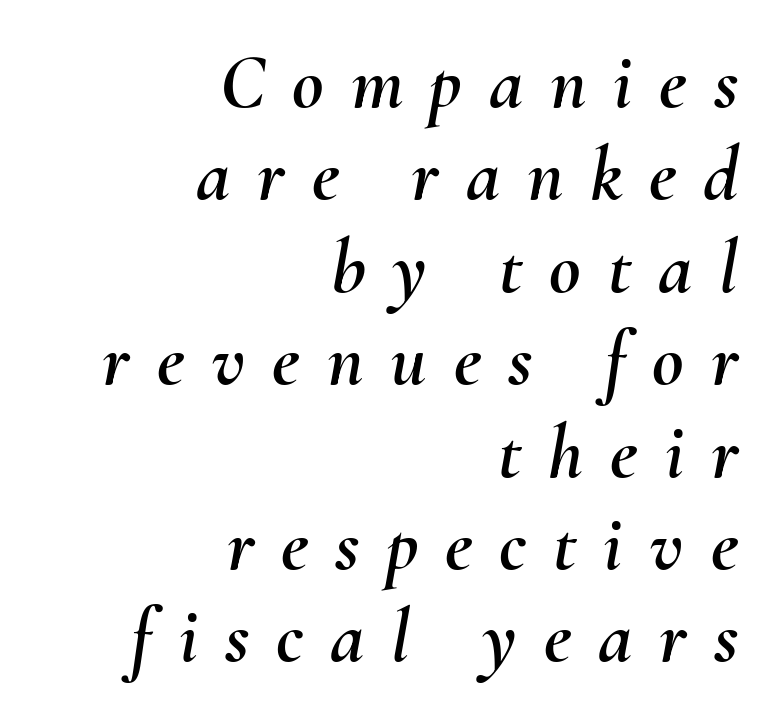
Q: Is the text italic (slanted)? A: Yes, it leans right by about 10 degrees.
Q: Is the text underlined? A: No.
Q: How is the paragraph aligned? A: Right-aligned.
Q: Is the spacing between letters normal or unusually wide? A: Unusually wide.
Q: Width (condensed, normal, or wide)? A: Normal.
Q: Stroke contrast? A: Medium.
Q: x-height? A: Small.
Q: Monospaced? A: No.
